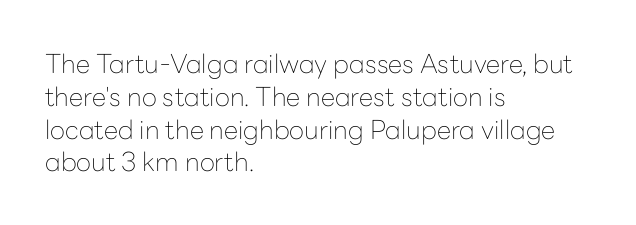
Check the space under the baseline: it is left empty. Posture: upright roman. Is the type heavy? It reads as light-to-regular instead. One-word summary of the alignment: left. The line-height multiplier appears to be the usual default.
